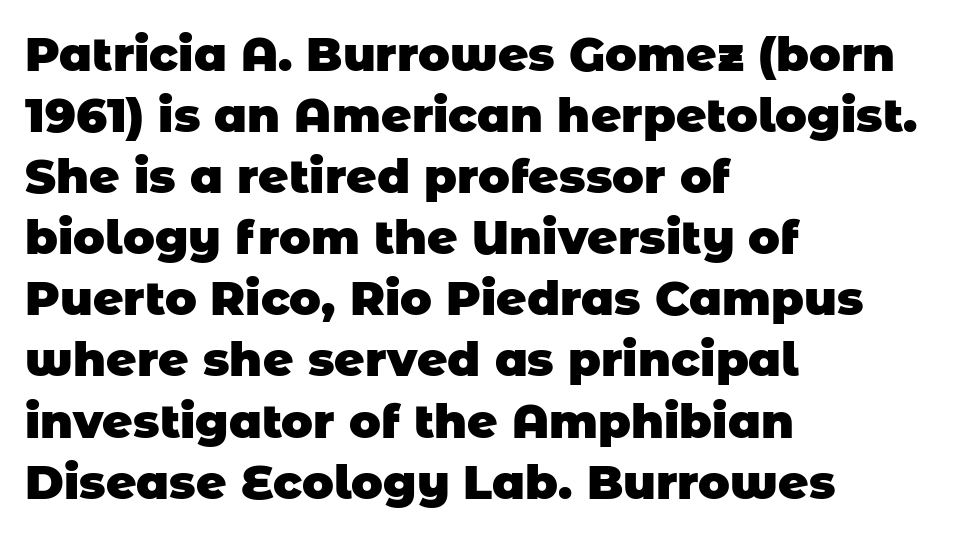
The image shows 47 px heavy sans-serif type; set left-aligned, normal line spacing (1.3x), normal letter spacing, not underlined; low stroke contrast and a large x-height.
